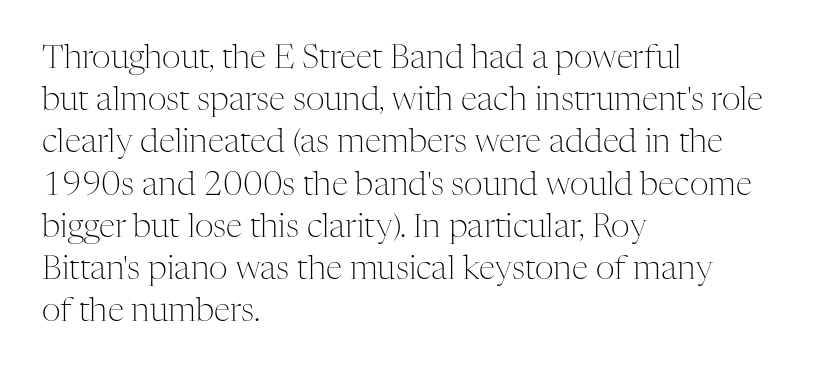
Q: Is the text bold? A: No.
Q: Is the text italic (slanted)? A: No, it is upright.
Q: Is the typeface a serif or a sans-serif typeface? A: Serif.
Q: Is the text underlined? A: No.
Q: How is the paragraph aligned? A: Left-aligned.
Q: Is the spacing between letters normal or unusually wide? A: Normal.
Q: Is the spacing between lines tight, normal or loose? A: Normal.
Q: Width (condensed, normal, or wide)? A: Normal.
Q: Stroke contrast? A: Medium.
Q: x-height? A: Medium.
Q: Monospaced? A: No.
